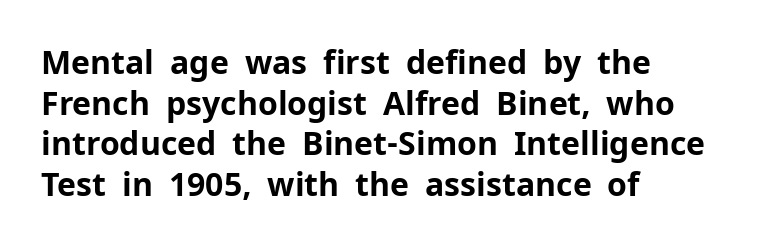
The image shows 32 px bold sans-serif type, upright; set left-aligned, normal line spacing (1.27x), normal letter spacing, not underlined; low stroke contrast and a medium x-height.
